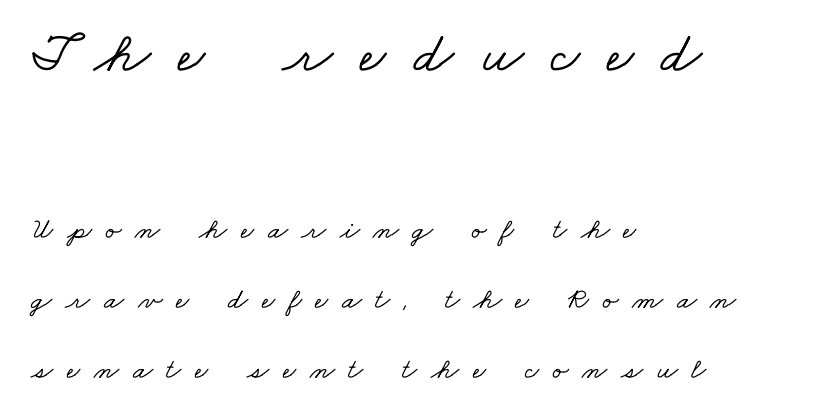
{"serif": "yes", "width": "wide", "stroke_contrast": "low", "x_height": "small", "monospaced": "no", "underline": "no", "align": "left", "line_spacing": "loose", "line_spacing_ratio": 2.42, "letter_spacing": "wide", "letter_spacing_em": 0.47, "larger_block": "first", "size_ratio": 2.0, "glyph_px": 58}
